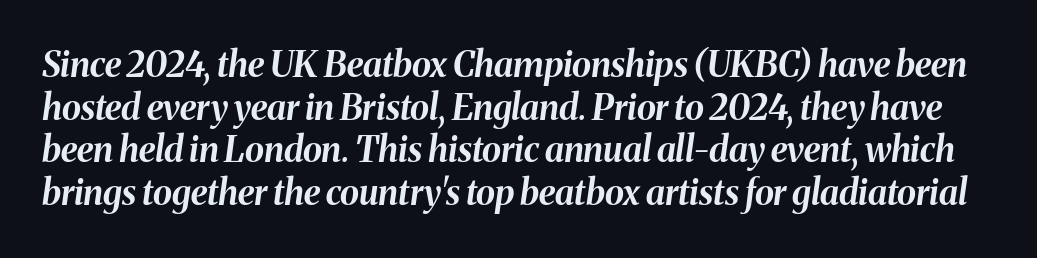
Descender tails drop into unmarked territory. Plenty of ink on the page — the face is bold. Inter-character spacing is left at the font's built-in metrics. Varying glyph widths throughout — classic text-font behaviour.
